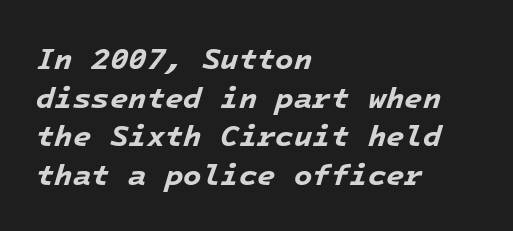
Is the type slanted? Yes — the strokes lean at a clear angle. Strokes here are thick enough to call this a true bold. The gaps between neighbouring characters are ordinary and unremarkable. Check under the words: just untouched page.
